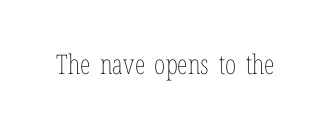
The image shows 27 px text type, upright; set normal letter spacing, not underlined.
